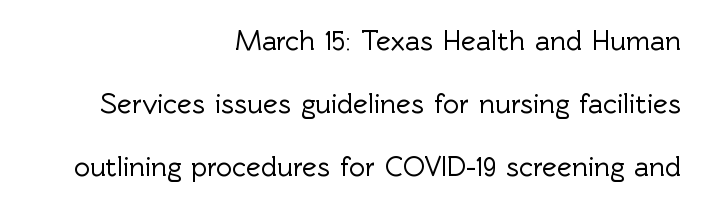
Spacing verdict: proportional, widths tailored to each character. Regarding leading, the lines here are spaced well apart. The letters sit at their default tracking, neither squeezed nor spread. A flush-right, rag-left setting is used for this passage. Posture: upright roman.
